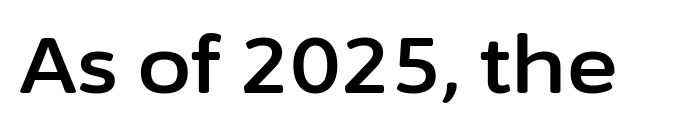
{"serif": "no", "italic": "no", "width": "normal", "stroke_contrast": "low", "x_height": "medium", "monospaced": "no", "underline": "no", "letter_spacing": "normal", "letter_spacing_em": 0.0, "glyph_px": 79}
